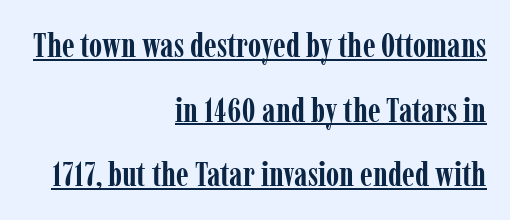
Q: Is the text bold? A: Yes.
Q: Is the text italic (slanted)? A: No, it is upright.
Q: Is the typeface a serif or a sans-serif typeface? A: Serif.
Q: Is the text underlined? A: Yes.
Q: How is the paragraph aligned? A: Right-aligned.
Q: Is the spacing between letters normal or unusually wide? A: Normal.
Q: Is the spacing between lines tight, normal or loose? A: Loose.
Q: Width (condensed, normal, or wide)? A: Condensed.
Q: Stroke contrast? A: Low.
Q: x-height? A: Medium.
Q: Monospaced? A: No.
